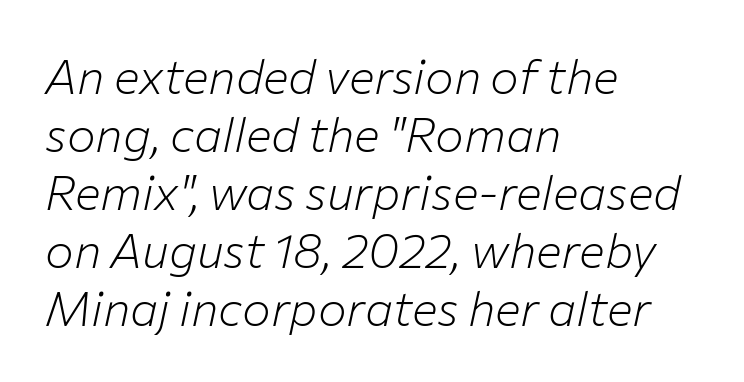
The image shows 48 px light type, italic (leaning right); set left-aligned, line spacing 1.21x, normal letter spacing, not underlined; low stroke contrast and a medium x-height.
